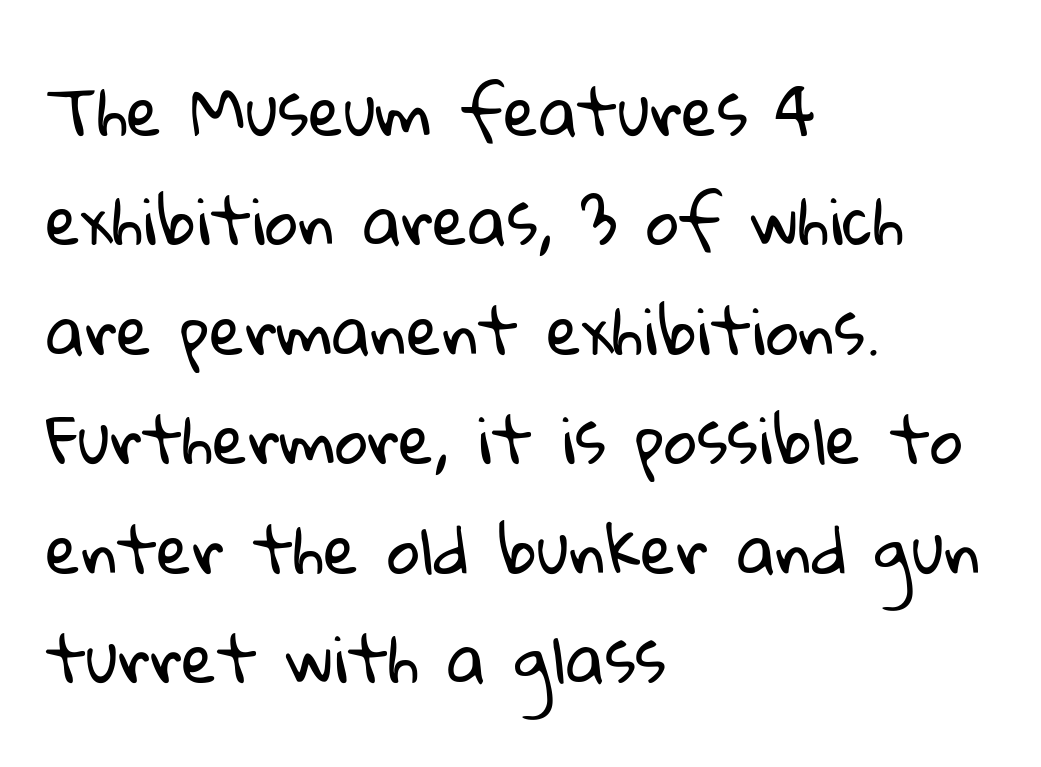
Q: Is the text bold? A: No.
Q: Is the typeface a serif or a sans-serif typeface? A: Sans-serif.
Q: Is the text underlined? A: No.
Q: How is the paragraph aligned? A: Left-aligned.
Q: Is the spacing between letters normal or unusually wide? A: Normal.
Q: Width (condensed, normal, or wide)? A: Normal.
Q: Stroke contrast? A: Low.
Q: x-height? A: Medium.
Q: Monospaced? A: No.
